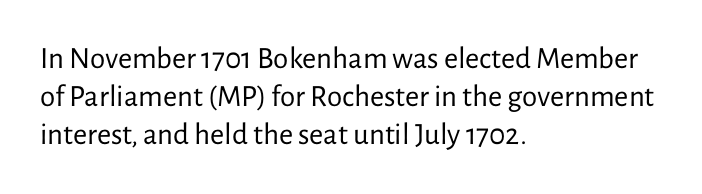
Which margin do the lines hug? The left one — the right edge is uneven. Type style note: lacks serifs. Does the lettering tilt? It doesn't — this is upright. The foot of each line stays bare and open. The horizontal fit of the characters is conventional and even.
